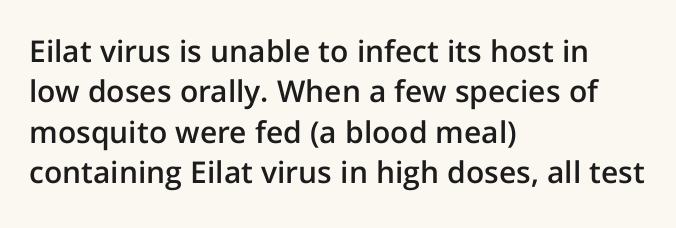
{"serif": "no", "italic": "no", "bold": "semi", "weight": "semibold", "width": "normal", "stroke_contrast": "low", "x_height": "medium", "monospaced": "no", "underline": "no", "align": "left", "line_spacing": "normal", "line_spacing_ratio": 1.35, "letter_spacing": "normal", "letter_spacing_em": 0.0, "glyph_px": 30}
